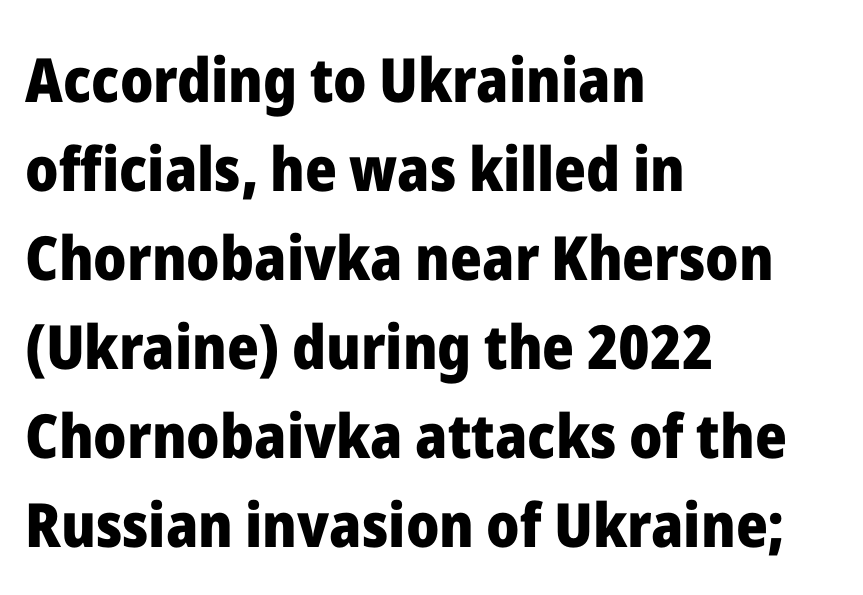
The image shows 61 px heavy sans-serif type, upright; set left-aligned, normal line spacing (1.46x), normal letter spacing, not underlined; low stroke contrast and a medium x-height.
